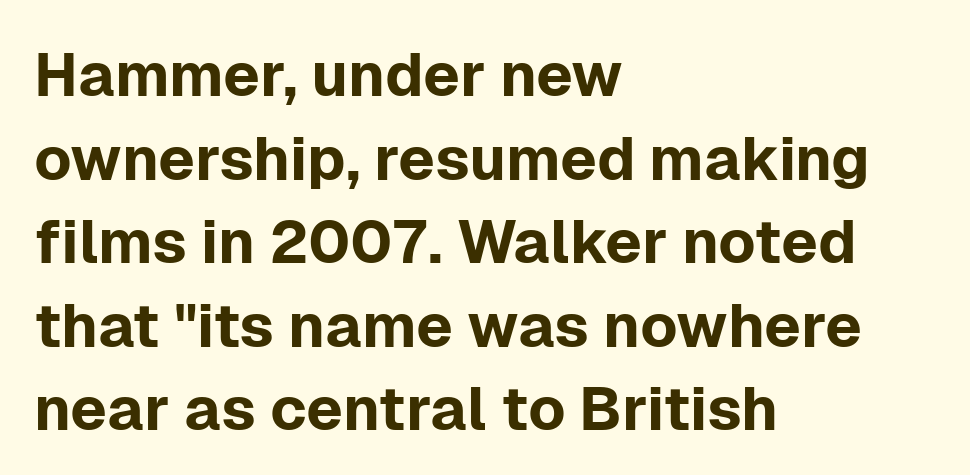
Regarding leading, the lines here are spaced in the standard way. A clean baseline with only descenders dipping below it. The specimen reads as upright at a glance. Short and long lines alike share a common starting point at left. These lines are composed in type without serifs. The letters advance in unequal steps, a hallmark of proportional type.
